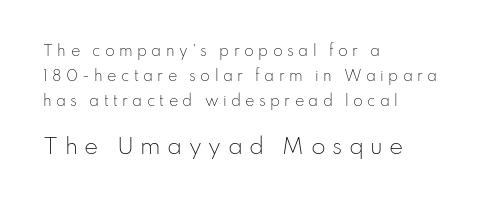
The more generous point size was reserved for the lower chunk. The gap between lines stays unmarked. Nothing heavy about these letters — not bold at all. Characters remain perfectly vertical along every line.
